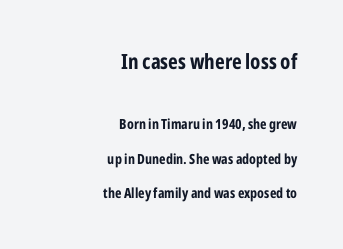
The paragraph has a hard right edge and a soft left edge. No extra tracking has been applied to these lines. Is the type bold? Yes — the strokes are clearly thick and heavy. Letters rest on an invisible, unmarked baseline. Which chunk is bigger? The first one — the top block dwarfs the bottom.
